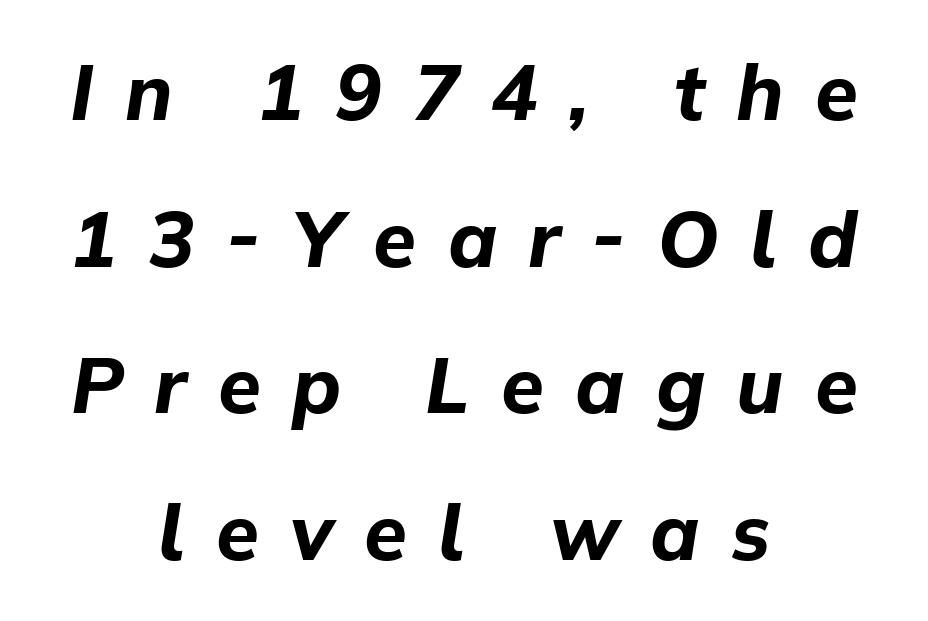
The image shows 78 px bold type, italic (leaning right); set centered, line spacing 1.88x, unusually wide letter spacing (+0.4 em), not underlined; low stroke contrast and a medium x-height.
